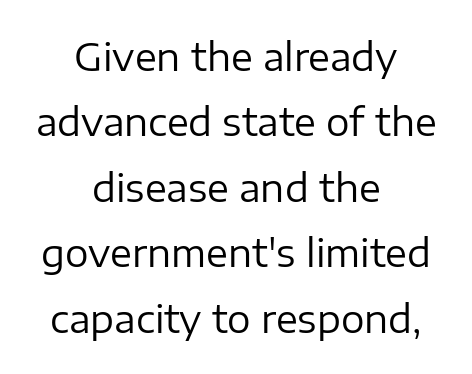
Quick note: not italic, upright. Heft: none added — not bold. Proportional: the letters do not fall into vertical columns. A sans-serif font was chosen for this passage. This sample uses plain, unmodified letter spacing. The zone under the glyphs is completely vacant.
